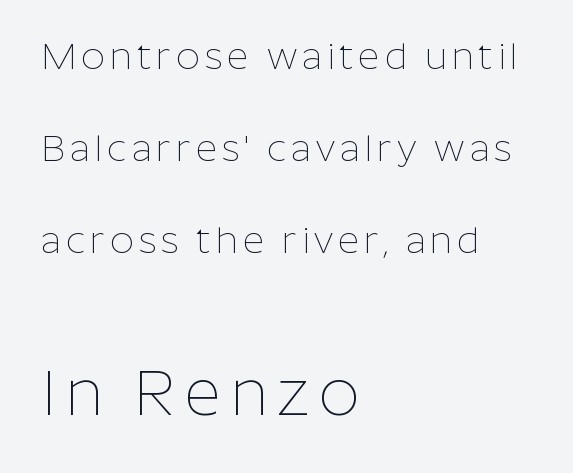
The paragraph shown leans on its left margin. In terms of leading, this rendering errs on the spacious side. Is this a fixed-width face? No — the glyphs have proportional, varying widths. Weight: not bold — regular or lighter.
